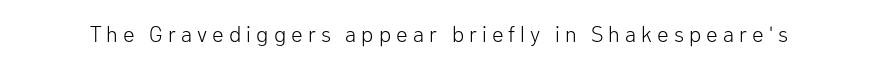
Q: Is the text bold? A: No.
Q: Is the text italic (slanted)? A: No, it is upright.
Q: Is the text underlined? A: No.
Q: Is the spacing between letters normal or unusually wide? A: Unusually wide.
